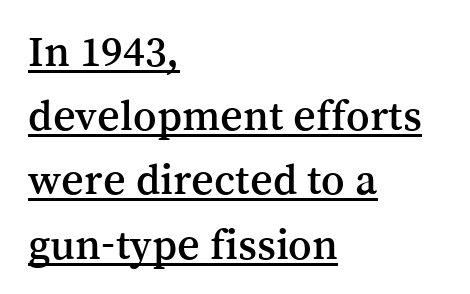
Normally led — the rows are evenly, conventionally spaced. The type family on display is of the serif kind. Layout note: lines flush left. Does a line run under the words? Yes, clearly. Unlike italic type, these characters show no tilt at all. These lines are rendered in a variable-pitch font.
